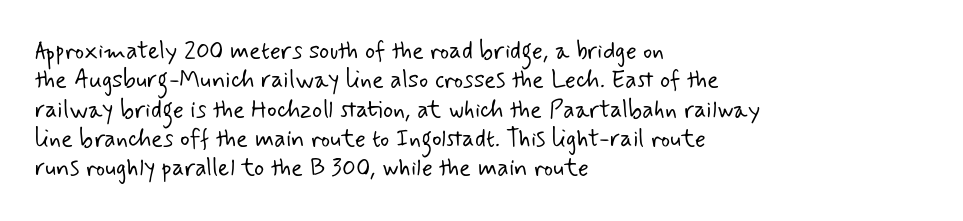
Q: Is the text bold? A: No.
Q: Is the text underlined? A: No.
Q: How is the paragraph aligned? A: Left-aligned.
Q: Is the spacing between letters normal or unusually wide? A: Normal.
